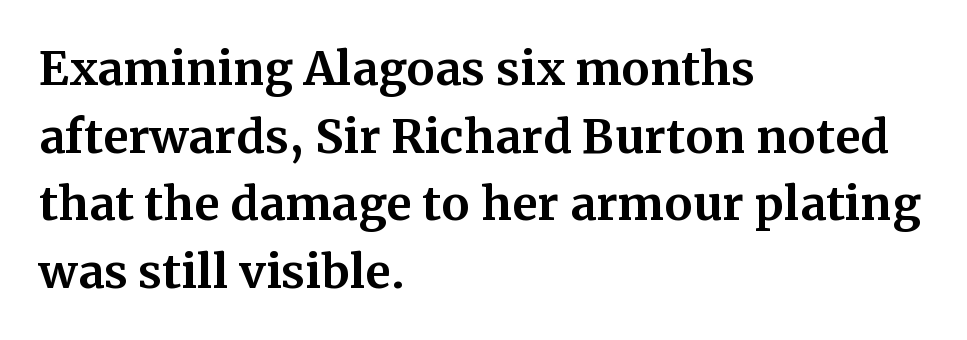
The image shows 46 px bold serif type, upright; set left-aligned, normal line spacing (1.47x), normal letter spacing, not underlined; medium stroke contrast and a medium x-height.
